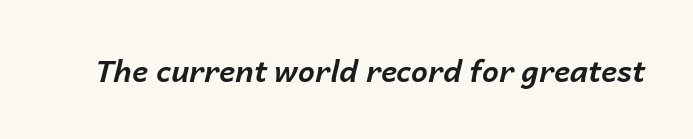
{"italic": "yes", "lean": "right", "slant_degrees": 14, "bold": "yes", "weight": "bold", "width": "normal", "stroke_contrast": "low", "x_height": "medium", "monospaced": "no", "underline": "no", "letter_spacing": "normal", "letter_spacing_em": 0.0, "glyph_px": 30}
